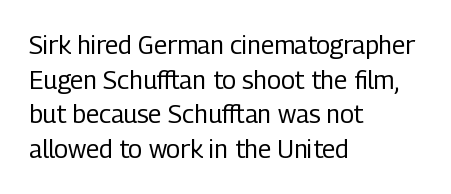
Q: Is the text bold? A: No.
Q: Is the text italic (slanted)? A: No, it is upright.
Q: Is the text underlined? A: No.
Q: How is the paragraph aligned? A: Left-aligned.
Q: Is the spacing between letters normal or unusually wide? A: Normal.
Q: Is the spacing between lines tight, normal or loose? A: Normal.
